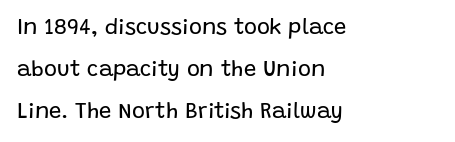
The image shows 22 px text type, upright; set left-aligned, loose line spacing (1.91x), normal letter spacing, not underlined.
